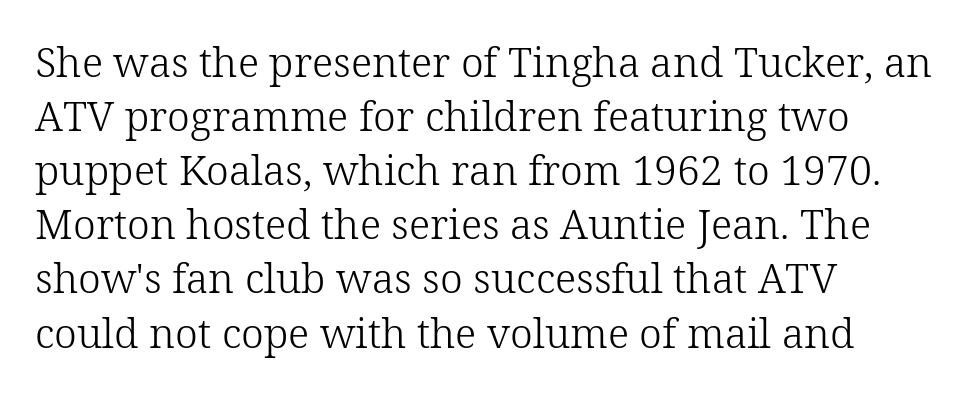
{"serif": "yes", "italic": "no", "bold": "no", "weight": "light", "width": "normal", "stroke_contrast": "low", "x_height": "medium", "monospaced": "no", "underline": "no", "align": "left", "line_spacing": "normal", "line_spacing_ratio": 1.32, "letter_spacing": "normal", "letter_spacing_em": 0.0, "glyph_px": 41}
